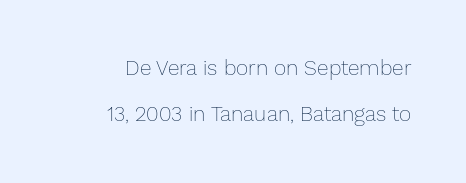
Q: Is the text bold? A: No.
Q: Is the text italic (slanted)? A: No, it is upright.
Q: Is the text underlined? A: No.
Q: Is the spacing between letters normal or unusually wide? A: Normal.
Q: Is the spacing between lines tight, normal or loose? A: Loose.
